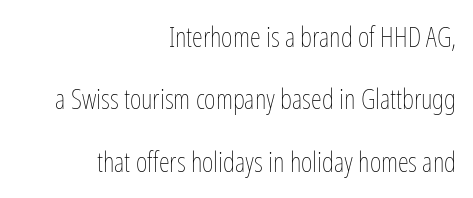
Q: Is the text bold? A: No.
Q: Is the text italic (slanted)? A: No, it is upright.
Q: Is the text underlined? A: No.
Q: How is the paragraph aligned? A: Right-aligned.
Q: Is the spacing between letters normal or unusually wide? A: Normal.
Q: Is the spacing between lines tight, normal or loose? A: Loose.
Q: Width (condensed, normal, or wide)? A: Condensed.
Q: Stroke contrast? A: Low.
Q: x-height? A: Medium.
Q: Monospaced? A: No.
